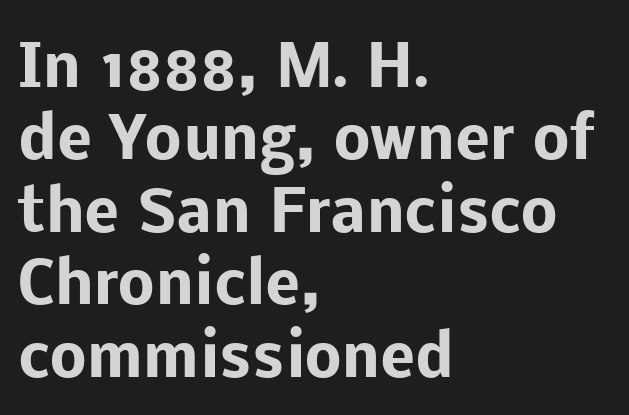
Q: Is the text bold? A: Yes.
Q: Is the text italic (slanted)? A: No, it is upright.
Q: Is the typeface a serif or a sans-serif typeface? A: Sans-serif.
Q: Is the text underlined? A: No.
Q: How is the paragraph aligned? A: Left-aligned.
Q: Is the spacing between letters normal or unusually wide? A: Normal.
Q: Is the spacing between lines tight, normal or loose? A: Normal.
Q: Width (condensed, normal, or wide)? A: Normal.
Q: Stroke contrast? A: Low.
Q: x-height? A: Medium.
Q: Monospaced? A: No.
